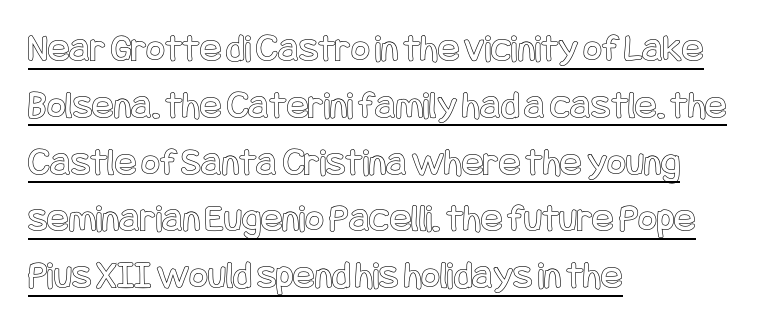
{"italic": "no", "width": "condensed", "x_height": "large", "underline": "yes", "align": "left", "line_spacing": "normal", "line_spacing_ratio": 1.42, "letter_spacing": "normal", "letter_spacing_em": 0.0, "glyph_px": 40}
